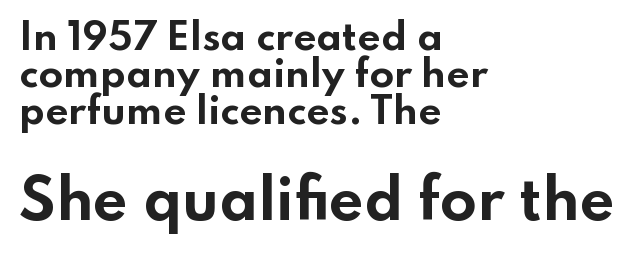
The compositor pushed each line to the left boundary. The type sits square on the baseline with zero lean. These words are printed bold, with thick strokes throughout. Each new line begins almost immediately beneath the previous one. The words here are not underlined.
